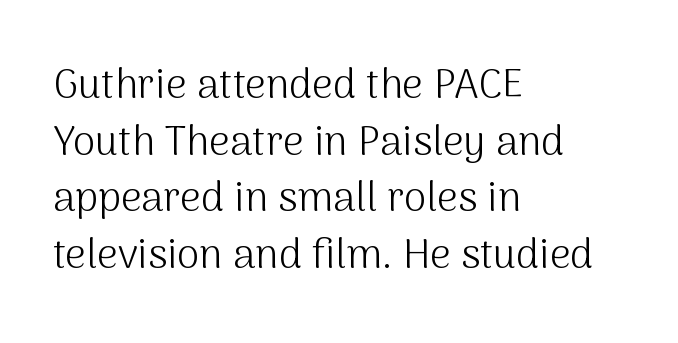
{"serif": "no", "italic": "no", "bold": "no", "weight": "light", "width": "normal", "stroke_contrast": "medium", "x_height": "medium", "monospaced": "no", "underline": "no", "align": "left", "line_spacing": "normal", "line_spacing_ratio": 1.38, "letter_spacing": "normal", "letter_spacing_em": 0.0, "glyph_px": 41}
